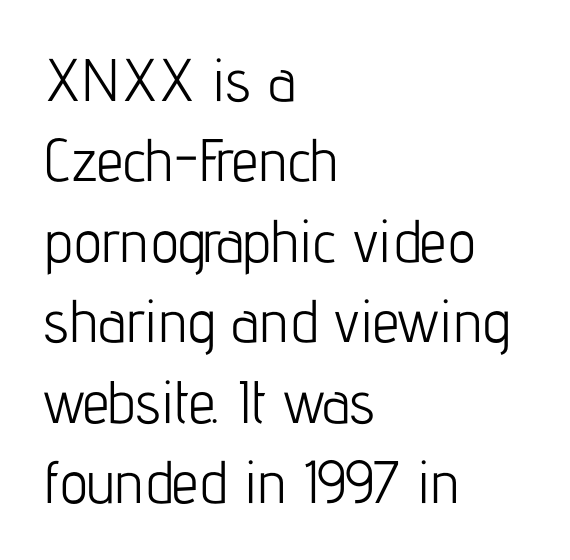
Q: Is the text bold? A: No.
Q: Is the text italic (slanted)? A: No, it is upright.
Q: Is the typeface a serif or a sans-serif typeface? A: Sans-serif.
Q: Is the text underlined? A: No.
Q: How is the paragraph aligned? A: Left-aligned.
Q: Is the spacing between letters normal or unusually wide? A: Normal.
Q: Is the spacing between lines tight, normal or loose? A: Normal.
Q: Width (condensed, normal, or wide)? A: Condensed.
Q: Stroke contrast? A: Low.
Q: x-height? A: Medium.
Q: Monospaced? A: No.
